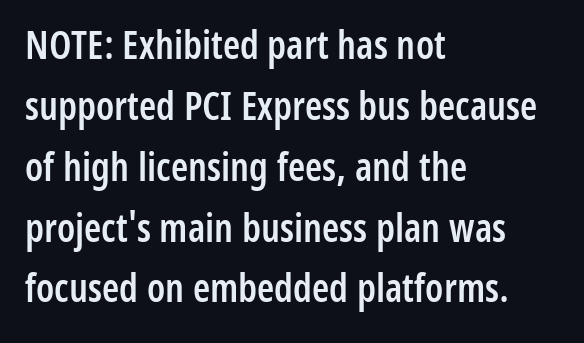
Q: Is the text bold? A: Semi-bold.
Q: Is the text italic (slanted)? A: No, it is upright.
Q: Is the typeface a serif or a sans-serif typeface? A: Sans-serif.
Q: Is the text underlined? A: No.
Q: How is the paragraph aligned? A: Left-aligned.
Q: Is the spacing between letters normal or unusually wide? A: Normal.
Q: Is the spacing between lines tight, normal or loose? A: Normal.
Q: Width (condensed, normal, or wide)? A: Condensed.
Q: Stroke contrast? A: Low.
Q: x-height? A: Medium.
Q: Monospaced? A: No.
